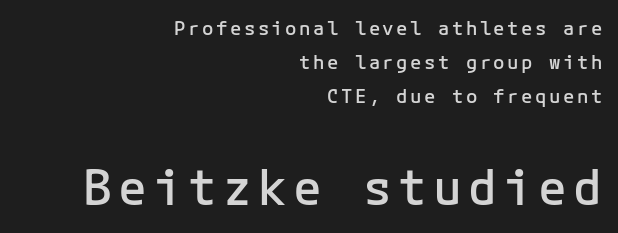
Plain, unruled lines of type. Note: smaller setting up top, larger setting below. One-word summary of the alignment: right. Posture: straight, roman, zero tilt.
